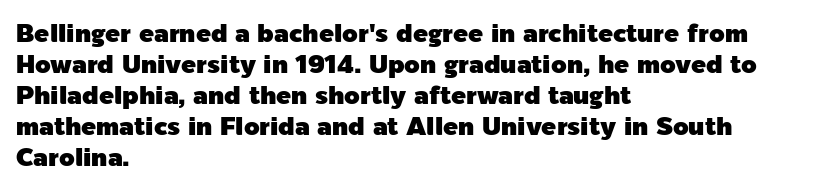
Q: Is the text italic (slanted)? A: No, it is upright.
Q: Is the text underlined? A: No.
Q: How is the paragraph aligned? A: Left-aligned.
Q: Is the spacing between letters normal or unusually wide? A: Normal.
